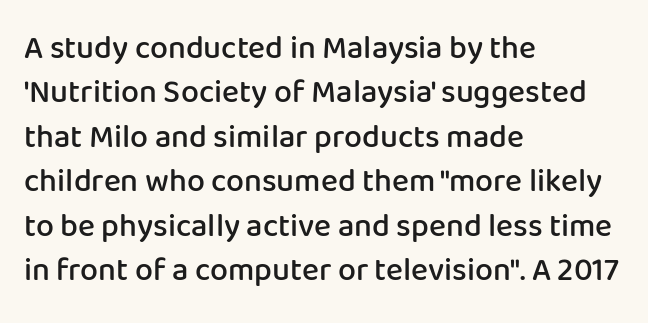
Q: Is the text bold? A: Semi-bold.
Q: Is the text italic (slanted)? A: No, it is upright.
Q: Is the typeface a serif or a sans-serif typeface? A: Sans-serif.
Q: Is the text underlined? A: No.
Q: How is the paragraph aligned? A: Left-aligned.
Q: Is the spacing between letters normal or unusually wide? A: Normal.
Q: Is the spacing between lines tight, normal or loose? A: Normal.
Q: Width (condensed, normal, or wide)? A: Normal.
Q: Stroke contrast? A: Low.
Q: x-height? A: Medium.
Q: Monospaced? A: No.
